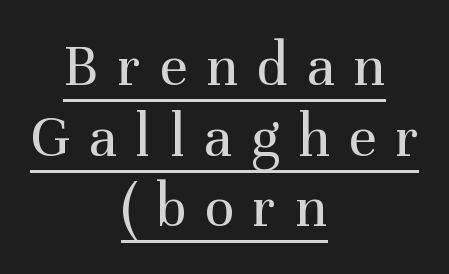
{"serif": "yes", "italic": "no", "bold": "no", "weight": "regular", "width": "normal", "stroke_contrast": "medium", "x_height": "medium", "monospaced": "no", "underline": "yes", "align": "center", "line_spacing": "tight", "line_spacing_ratio": 1.14, "letter_spacing": "wide", "letter_spacing_em": 0.3, "glyph_px": 62}
